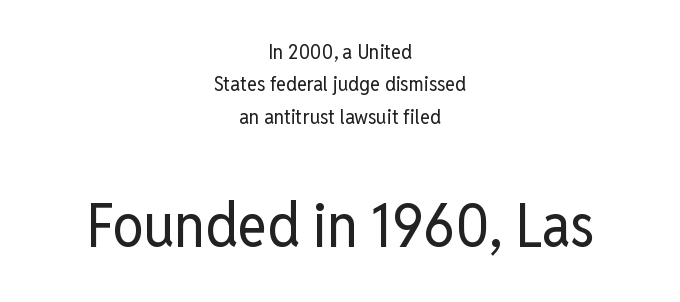
Q: Is the text bold? A: No.
Q: Is the text italic (slanted)? A: No, it is upright.
Q: Is the typeface a serif or a sans-serif typeface? A: Sans-serif.
Q: Is the text underlined? A: No.
Q: How is the paragraph aligned? A: Centered.
Q: Is the spacing between letters normal or unusually wide? A: Normal.
Q: Is the spacing between lines tight, normal or loose? A: Normal.
Q: Which block of text is set in a larger size, the first (top) or the second (bottom)? A: The second (bottom) one.
Q: Width (condensed, normal, or wide)? A: Condensed.
Q: Stroke contrast? A: Low.
Q: x-height? A: Medium.
Q: Monospaced? A: No.
